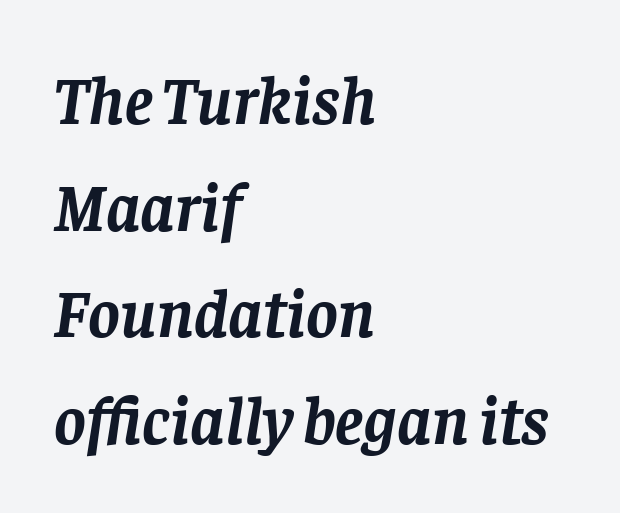
Default kerning and tracking; the words read as compact shapes. Compared with ordinary roman type, these characters are visibly tilted. Each letter keeps its own natural width here, so spacing adapts to shape. Caption: bold face, heavy strokes. Quick note: underline off.
